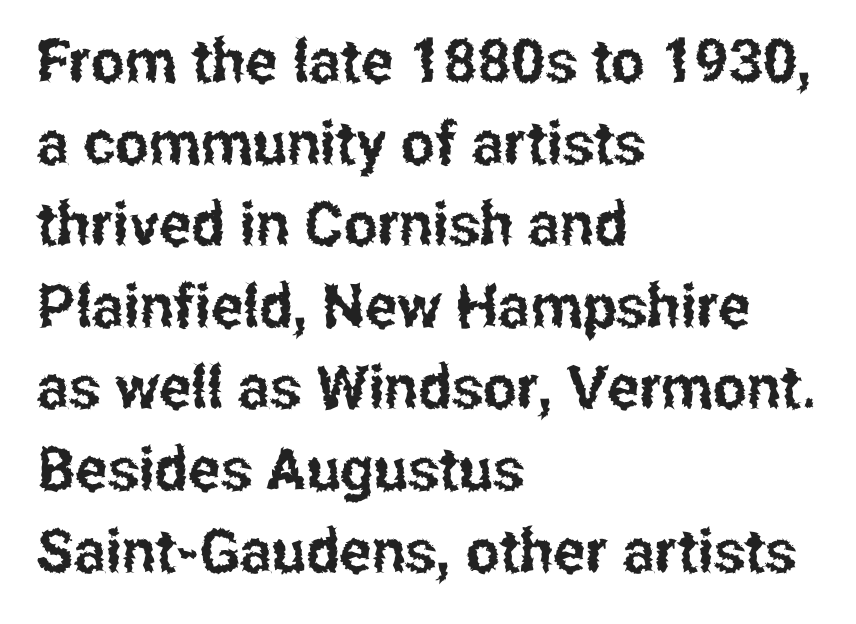
The specimen reads as upright at a glance. Check under the words: just untouched page. Normally led — the rows are evenly, conventionally spaced. Looks like regular typesetting: each glyph gets only the width it needs.
